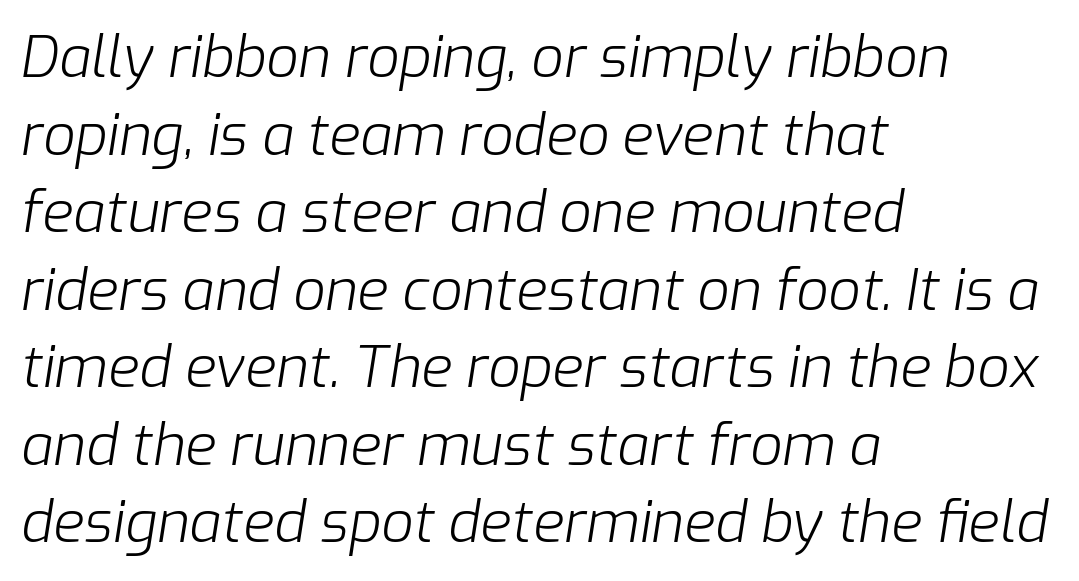
{"italic": "yes", "lean": "right", "slant_degrees": 9, "bold": "no", "weight": "light", "width": "normal", "stroke_contrast": "low", "x_height": "medium", "monospaced": "no", "underline": "no", "align": "left", "line_spacing": "normal", "line_spacing_ratio": 1.36, "letter_spacing": "normal", "letter_spacing_em": 0.0, "glyph_px": 57}
